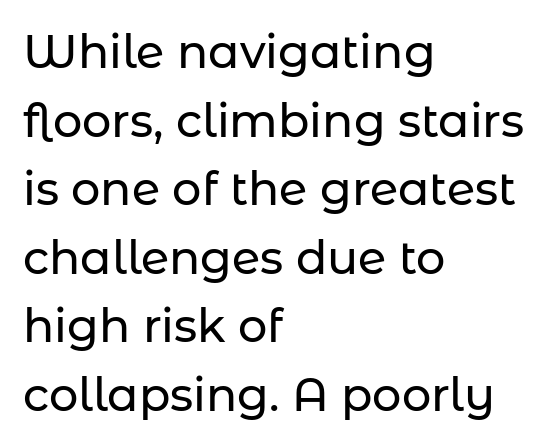
{"serif": "no", "italic": "no", "width": "normal", "stroke_contrast": "low", "x_height": "medium", "monospaced": "no", "underline": "no", "align": "left", "line_spacing": "normal", "line_spacing_ratio": 1.49, "letter_spacing": "normal", "letter_spacing_em": 0.0, "glyph_px": 46}
